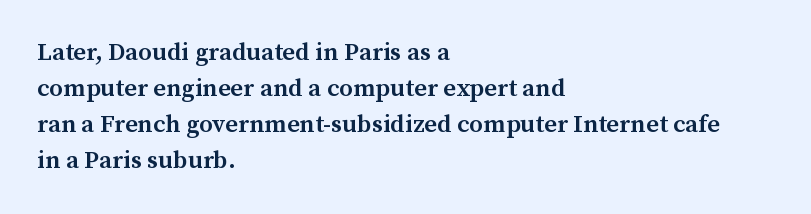
No italicization has been applied; the sample stays upright. How heavy is the stroke? Medium-heavy — a semibold, shy of bold. Default kerning and tracking; the words read as compact shapes. In CSS terms this would be text-align: left. Line spacing here is normal. The specimen omits any rule beneath the text block's lines.
